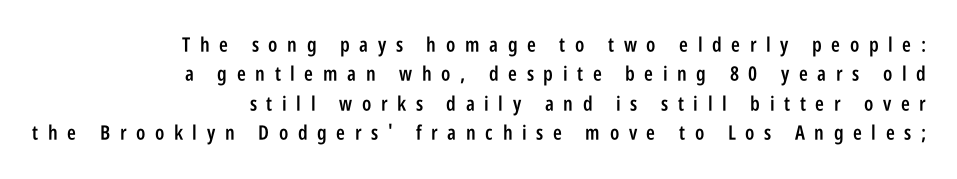
Anything drawn beneath the words? Only blank space. Vertical spacing — default. Tall strokes in this sample are plumb rather than angled. In terms of letterspacing, this is a distinctly airy, spread setting.
